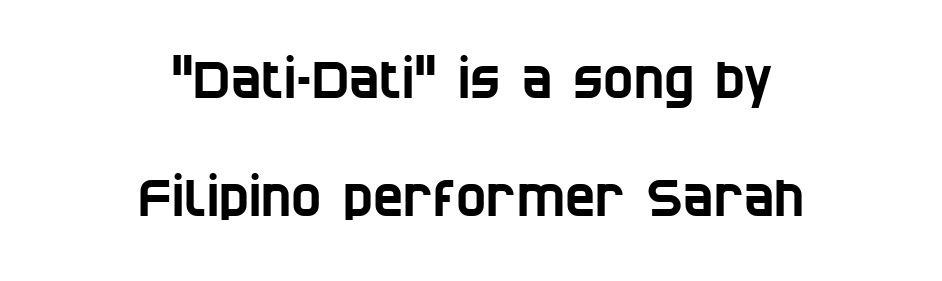
The image shows 51 px condensed sans-serif type; set centered, loose line spacing (2.32x), normal letter spacing, not underlined; low stroke contrast and a large x-height.
